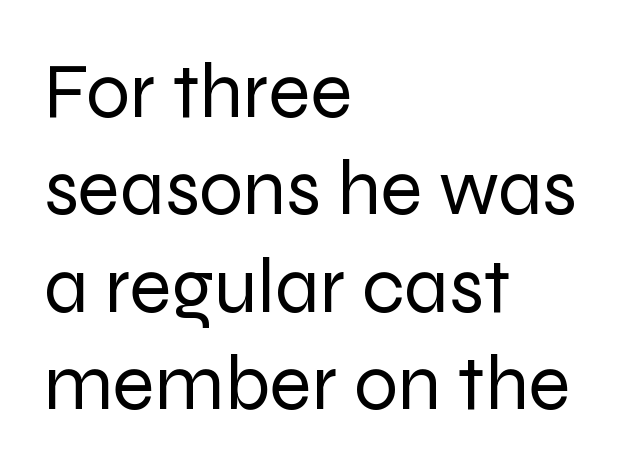
The image shows 78 px regular-weight sans-serif type, upright; set left-aligned, normal line spacing (1.25x), normal letter spacing, not underlined; low stroke contrast and a medium x-height.
